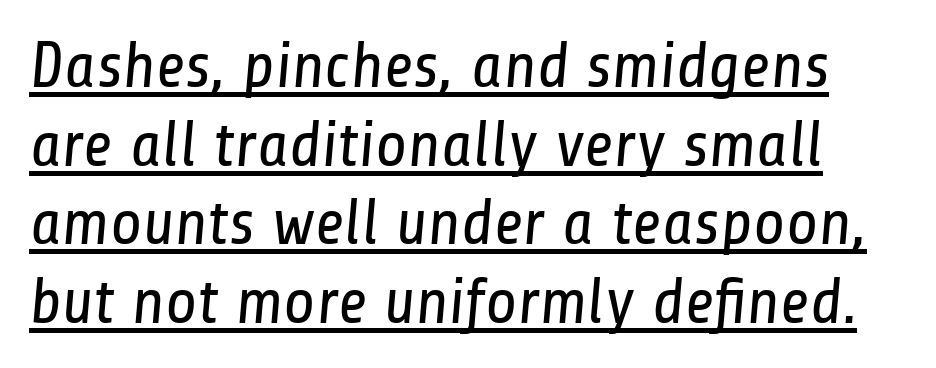
The image shows 65 px regular-weight, condensed sans-serif type; set line spacing 1.21x, normal letter spacing, underlined; low stroke contrast and a medium x-height.
